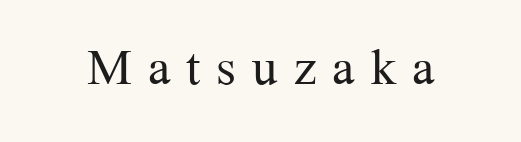
{"serif": "yes", "italic": "no", "bold": "no", "weight": "light", "width": "normal", "stroke_contrast": "medium", "x_height": "medium", "monospaced": "no", "underline": "no", "align": "center", "letter_spacing": "wide", "letter_spacing_em": 0.24, "glyph_px": 67}
